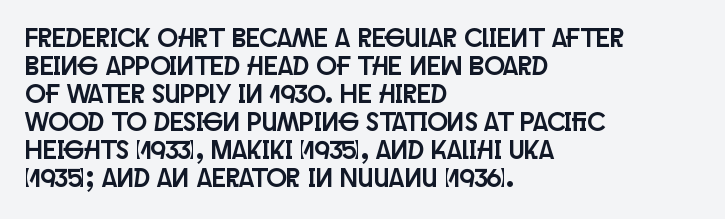
This sample trades vertical openness for compactness between lines. Words float on clear page, feet unadorned. No extra tracking has been applied to these lines. Nope, not italic — everything's standing straight. In CSS terms this would be text-align: left.
